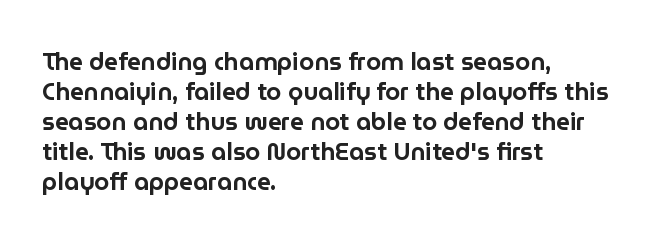
{"italic": "no", "underline": "no", "align": "left", "line_spacing": "normal", "line_spacing_ratio": 1.25, "letter_spacing": "normal", "letter_spacing_em": 0.0, "glyph_px": 24}
